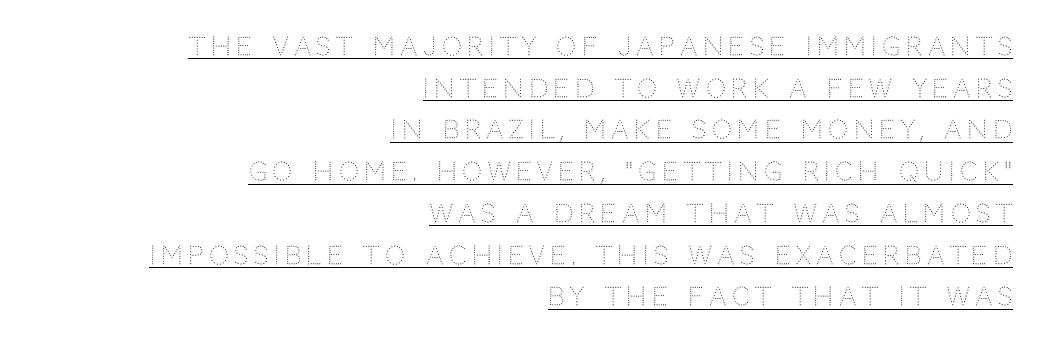
Q: Is the text bold? A: No.
Q: Is the text italic (slanted)? A: No, it is upright.
Q: Is the text underlined? A: Yes.
Q: How is the paragraph aligned? A: Right-aligned.
Q: Is the spacing between letters normal or unusually wide? A: Unusually wide.
Q: Is the spacing between lines tight, normal or loose? A: Normal.
